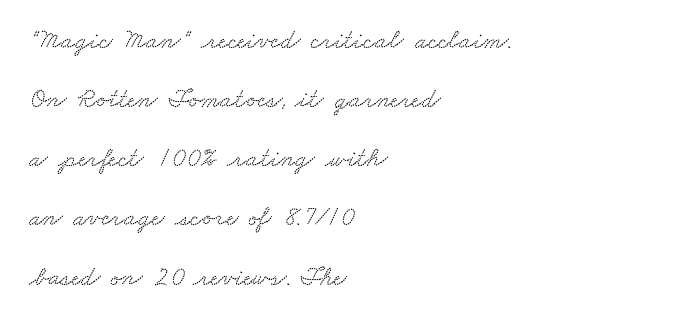
Q: Is the text underlined? A: No.
Q: How is the paragraph aligned? A: Left-aligned.
Q: Is the spacing between letters normal or unusually wide? A: Normal.
Q: Is the spacing between lines tight, normal or loose? A: Loose.
